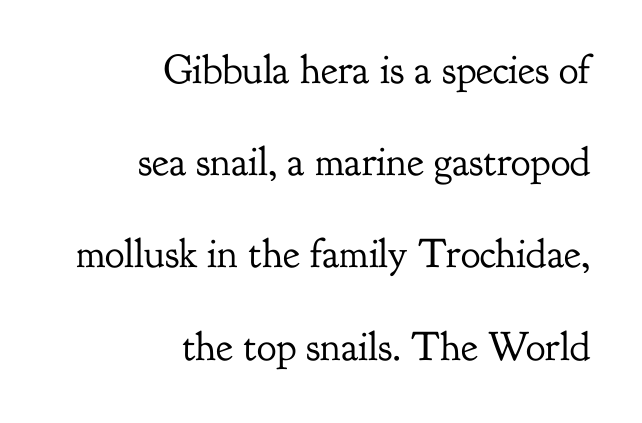
{"serif": "yes", "italic": "no", "bold": "no", "weight": "regular", "width": "normal", "stroke_contrast": "low", "x_height": "small", "monospaced": "no", "underline": "no", "align": "right", "line_spacing": "loose", "line_spacing_ratio": 2.25, "letter_spacing": "normal", "letter_spacing_em": 0.0, "glyph_px": 41}
